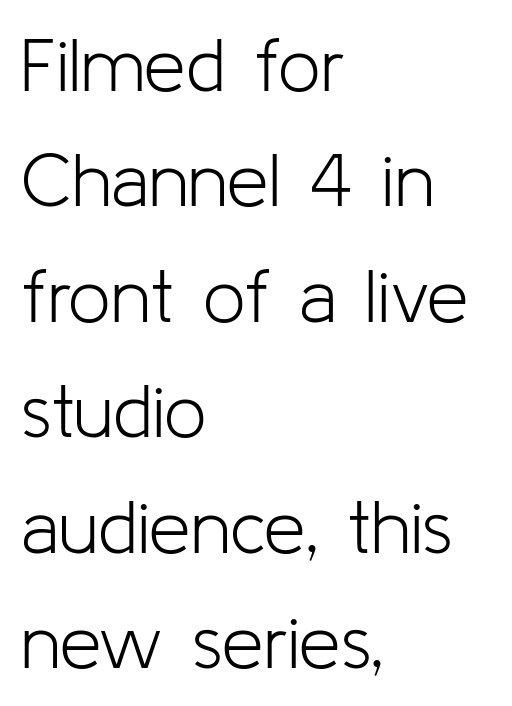
The image shows 75 px light sans-serif type, upright; set left-aligned, normal line spacing (1.54x), normal letter spacing, not underlined; low stroke contrast and a medium x-height.
